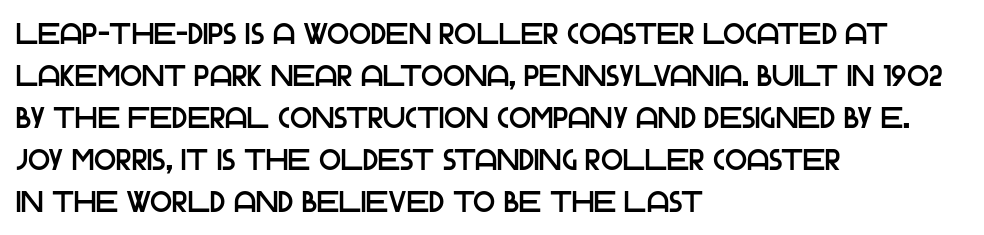
Q: Is the text italic (slanted)? A: No, it is upright.
Q: Is the typeface a serif or a sans-serif typeface? A: Sans-serif.
Q: Is the text underlined? A: No.
Q: How is the paragraph aligned? A: Left-aligned.
Q: Is the spacing between letters normal or unusually wide? A: Normal.
Q: Is the spacing between lines tight, normal or loose? A: Normal.
Q: Width (condensed, normal, or wide)? A: Normal.
Q: Stroke contrast? A: Low.
Q: x-height? A: Large.
Q: Monospaced? A: No.
